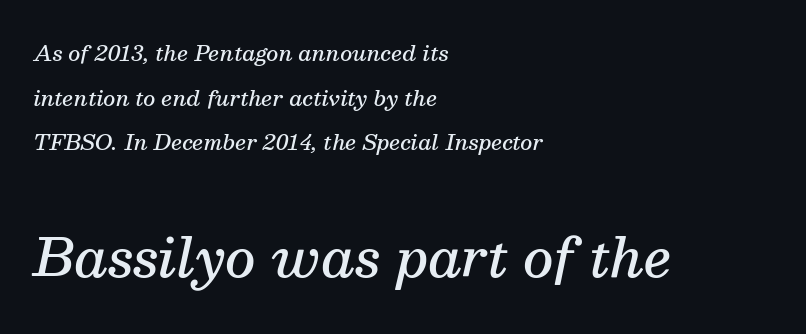
Q: Is the text bold? A: Semi-bold.
Q: Is the text italic (slanted)? A: Yes, it leans right by about 13 degrees.
Q: Is the typeface a serif or a sans-serif typeface? A: Serif.
Q: Is the text underlined? A: No.
Q: How is the paragraph aligned? A: Left-aligned.
Q: Is the spacing between letters normal or unusually wide? A: Normal.
Q: Is the spacing between lines tight, normal or loose? A: Loose.
Q: Which block of text is set in a larger size, the first (top) or the second (bottom)? A: The second (bottom) one.
Q: Width (condensed, normal, or wide)? A: Normal.
Q: Stroke contrast? A: Medium.
Q: x-height? A: Medium.
Q: Monospaced? A: No.
